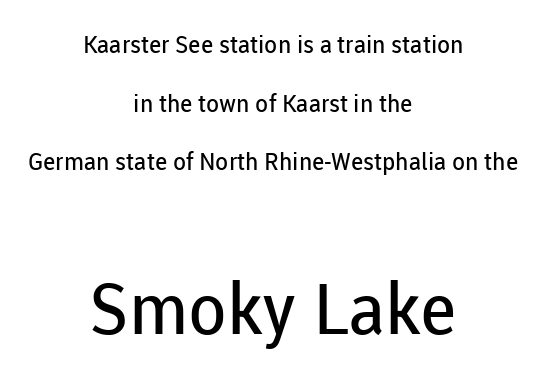
{"serif": "no", "italic": "no", "bold": "no", "weight": "regular", "width": "normal", "stroke_contrast": "low", "x_height": "medium", "monospaced": "no", "underline": "no", "align": "center", "line_spacing": "loose", "line_spacing_ratio": 2.44, "letter_spacing": "normal", "letter_spacing_em": 0.0, "larger_block": "second", "size_ratio": 2.96, "glyph_px": 71}
